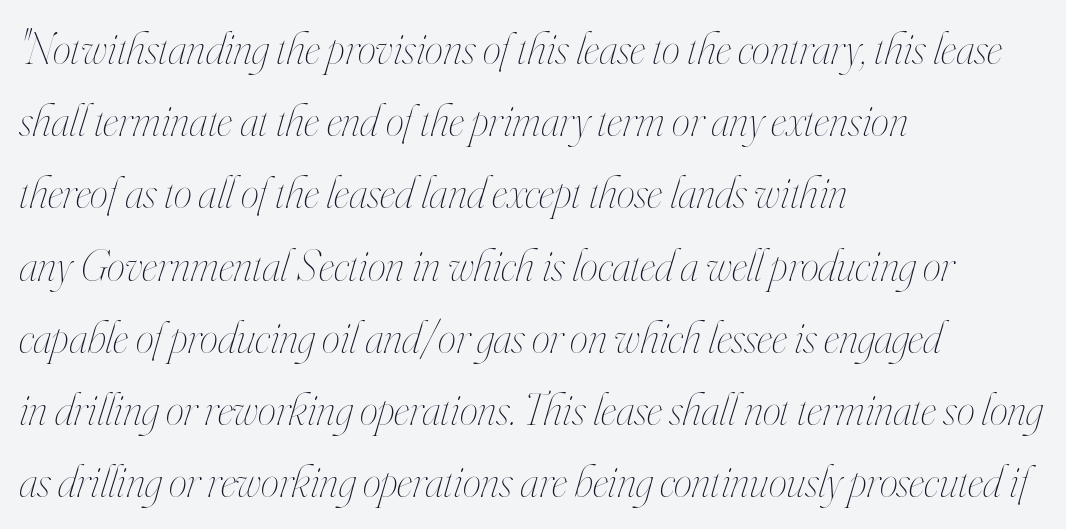
{"italic": "yes", "lean": "right", "slant_degrees": 16, "bold": "no", "weight": "thin", "width": "condensed", "stroke_contrast": "high", "x_height": "small", "monospaced": "no", "underline": "no", "align": "left", "line_spacing": "normal", "line_spacing_ratio": 1.57, "letter_spacing": "normal", "letter_spacing_em": 0.0, "glyph_px": 46}
